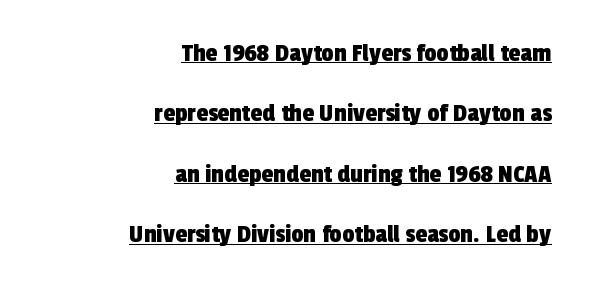
A flush-right, rag-left setting is used for this passage. A typographer would call this underscored text. Short note: letters normally spaced. In terms of leading, this rendering errs on the spacious side.
